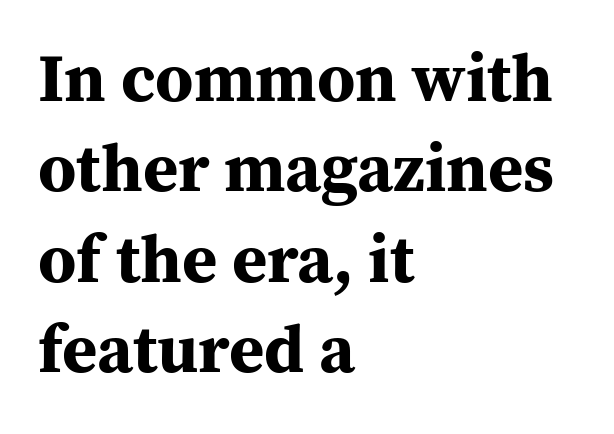
The lettering stays uniformly vertical, giving the passage a roman look. The horizontal fit of the characters is conventional and even. The typeface chosen for these lines features serifs. Is this a fixed-width face? No — the glyphs have proportional, varying widths.
